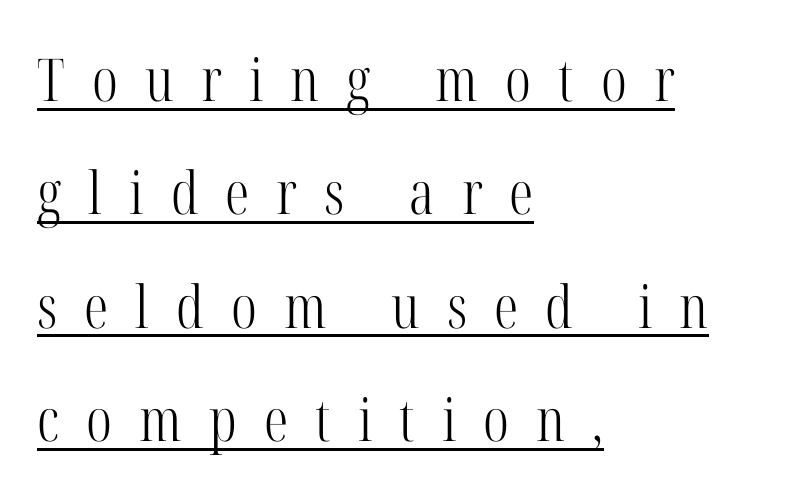
Alignment: flush left. The rendering uses a large line-height, opening up the rows. These lines are rendered in a variable-pitch font. Letter spacing: wide. This is roman type, the default non-slanted kind. Stems here are at most as thick as an everyday book face.
